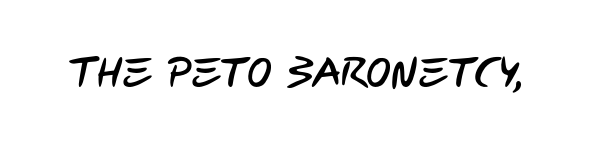
Q: Is the typeface a serif or a sans-serif typeface? A: Sans-serif.
Q: Is the text underlined? A: No.
Q: Is the spacing between letters normal or unusually wide? A: Normal.
Q: Width (condensed, normal, or wide)? A: Condensed.
Q: Stroke contrast? A: Low.
Q: x-height? A: Large.
Q: Monospaced? A: No.
